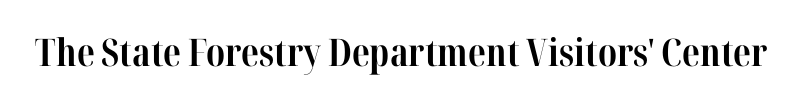
The face used here is rendered with its standard letterfit. Check under the words: just untouched page. You'd pick this weight for a headline — it's a proper bold. The typeface chosen for these lines features serifs. Proportional: the letters do not fall into vertical columns. This is roman type, the default non-slanted kind.
